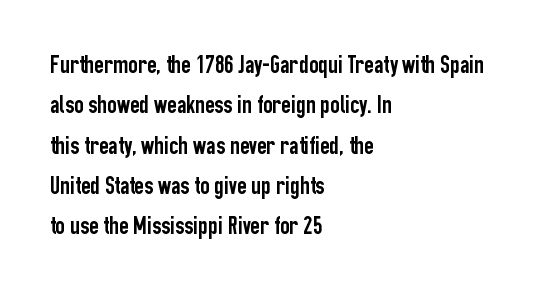
The image shows 26 px text type, upright; set left-aligned, normal line spacing (1.55x), normal letter spacing, not underlined.
